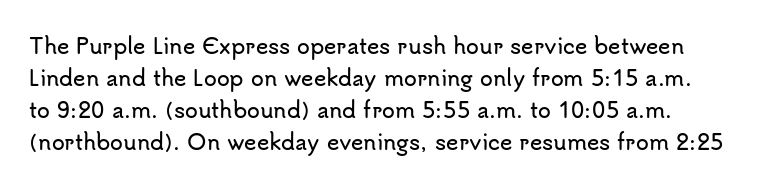
Q: Is the text italic (slanted)? A: No, it is upright.
Q: Is the text underlined? A: No.
Q: How is the paragraph aligned? A: Left-aligned.
Q: Is the spacing between letters normal or unusually wide? A: Normal.
Q: Is the spacing between lines tight, normal or loose? A: Normal.
